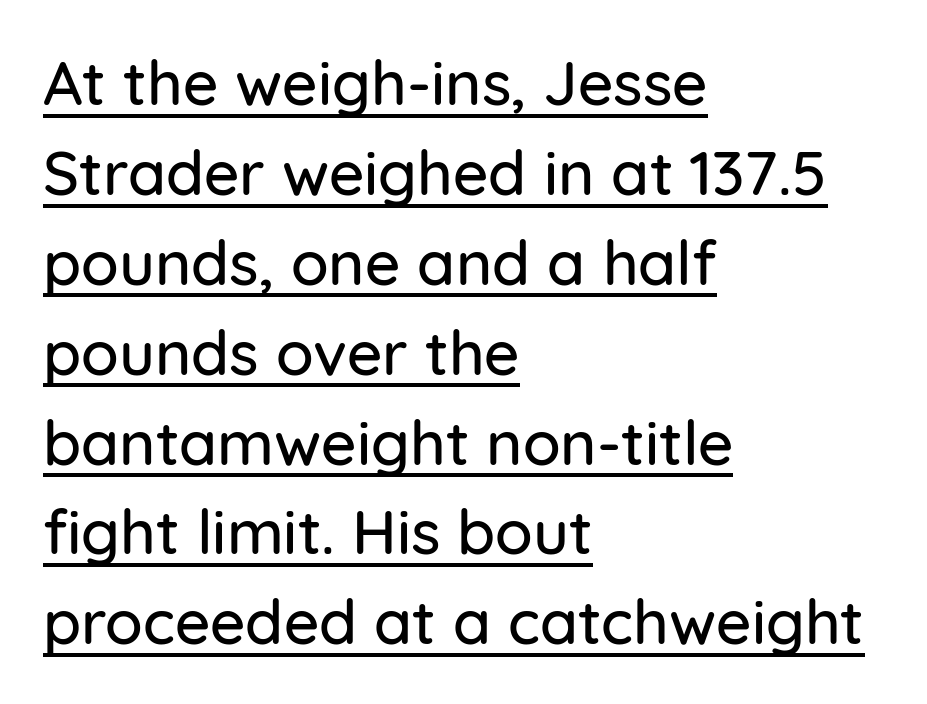
The image shows 62 px sans-serif type, upright; set left-aligned, normal line spacing (1.45x), normal letter spacing, underlined; low stroke contrast and a medium x-height.
